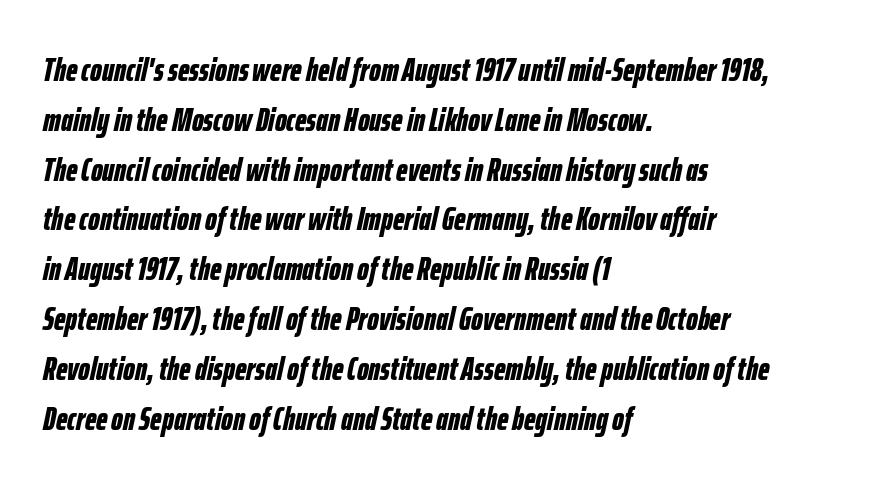
Q: Is the text bold? A: Yes.
Q: Is the text italic (slanted)? A: Yes, it leans right by about 12 degrees.
Q: Is the text underlined? A: No.
Q: How is the paragraph aligned? A: Left-aligned.
Q: Is the spacing between letters normal or unusually wide? A: Normal.
Q: Is the spacing between lines tight, normal or loose? A: Normal.
Q: Width (condensed, normal, or wide)? A: Condensed.
Q: Stroke contrast? A: Low.
Q: x-height? A: Medium.
Q: Monospaced? A: No.
